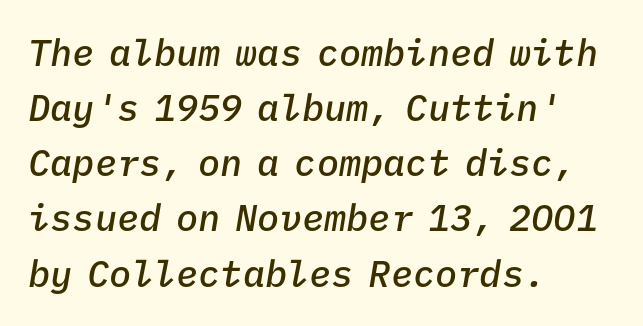
Q: Is the text bold? A: Semi-bold.
Q: Is the text italic (slanted)? A: Yes, it leans right by about 9 degrees.
Q: Is the text underlined? A: No.
Q: How is the paragraph aligned? A: Left-aligned.
Q: Is the spacing between letters normal or unusually wide? A: Normal.
Q: Is the spacing between lines tight, normal or loose? A: Normal.
Q: Width (condensed, normal, or wide)? A: Normal.
Q: Stroke contrast? A: Low.
Q: x-height? A: Medium.
Q: Monospaced? A: Yes.
